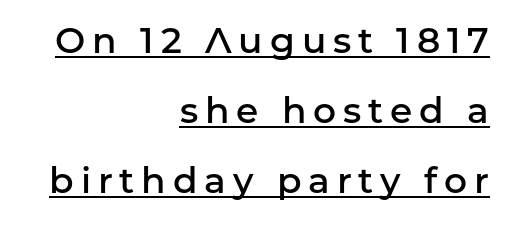
The typesetting leans somewhat heavy: a semibold. The rendering uses a large line-height, opening up the rows. Emphasis is given by a line drawn under the lettering. All the whitespace from short lines collects on the left.
